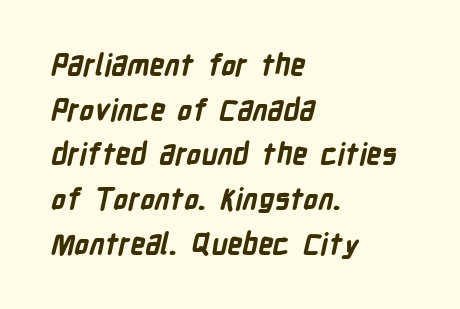
Q: Is the text bold? A: Yes.
Q: Is the typeface a serif or a sans-serif typeface? A: Sans-serif.
Q: Is the text underlined? A: No.
Q: How is the paragraph aligned? A: Left-aligned.
Q: Is the spacing between letters normal or unusually wide? A: Normal.
Q: Is the spacing between lines tight, normal or loose? A: Normal.
Q: Width (condensed, normal, or wide)? A: Condensed.
Q: Stroke contrast? A: Low.
Q: x-height? A: Medium.
Q: Monospaced? A: No.
